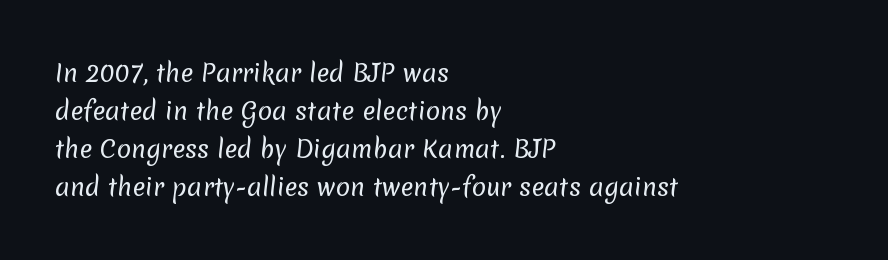
The font is comparable to plain body text, perhaps lighter. The baseline area is clear. This rendering uses left alignment, leaving the right contour irregular. Does the leading feel generous? No, just average. Standard letterfit; no display-style spreading of the glyphs.
